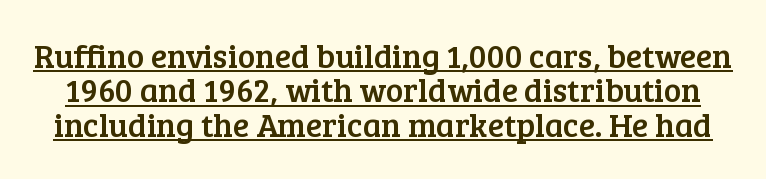
In terms of posture, this sample is upright. Reading down the column, the eye jumps only a short way to each next line. These characters rest on top of a visible drawn line. Serifs: yes, visible at the terminals of the letterforms.
